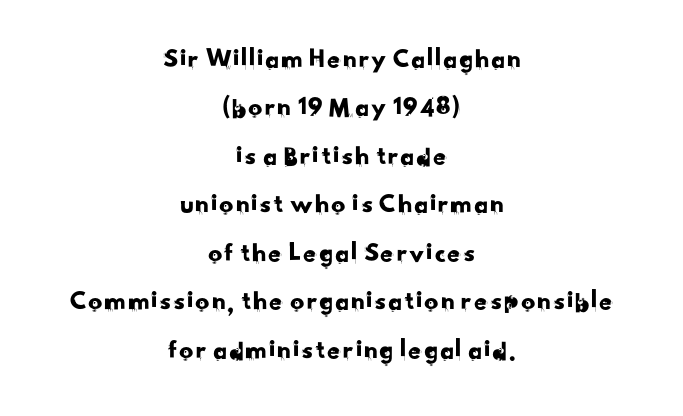
Does extra space separate the letters? No, they use regular spacing. The paragraph shown floats in the horizontal middle. Looks like regular typesetting: each glyph gets only the width it needs. Look at the bottom of the vertical strokes: they stop flat, with no serifs. Descender tails drop into unmarked territory.
